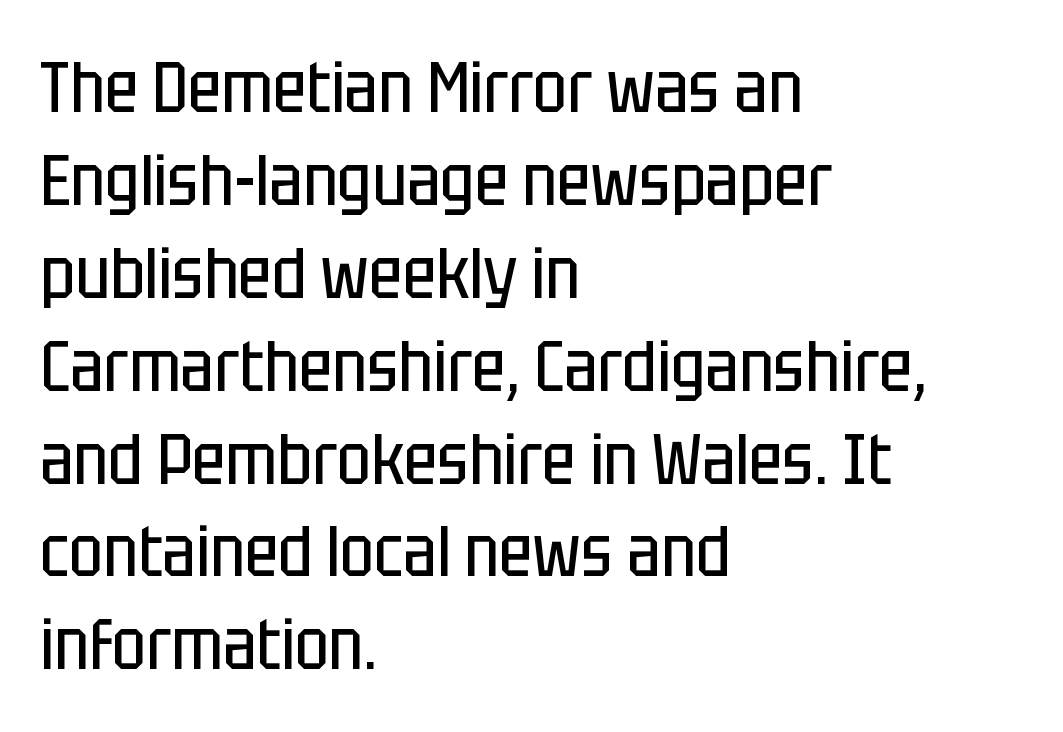
The image shows 72 px regular-weight, condensed sans-serif type, upright; set left-aligned, normal line spacing (1.29x), normal letter spacing, not underlined; low stroke contrast and a large x-height.
